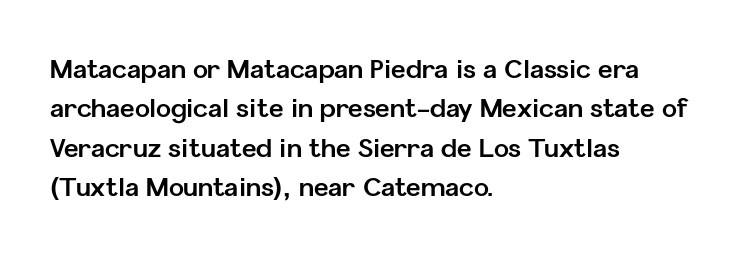
Q: Is the text bold? A: Yes.
Q: Is the text italic (slanted)? A: No, it is upright.
Q: Is the text underlined? A: No.
Q: How is the paragraph aligned? A: Left-aligned.
Q: Is the spacing between letters normal or unusually wide? A: Normal.
Q: Is the spacing between lines tight, normal or loose? A: Normal.
